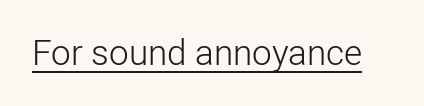
{"serif": "no", "italic": "no", "bold": "no", "weight": "light", "width": "normal", "stroke_contrast": "low", "x_height": "medium", "monospaced": "no", "underline": "yes", "letter_spacing": "normal", "letter_spacing_em": 0.0, "glyph_px": 35}
